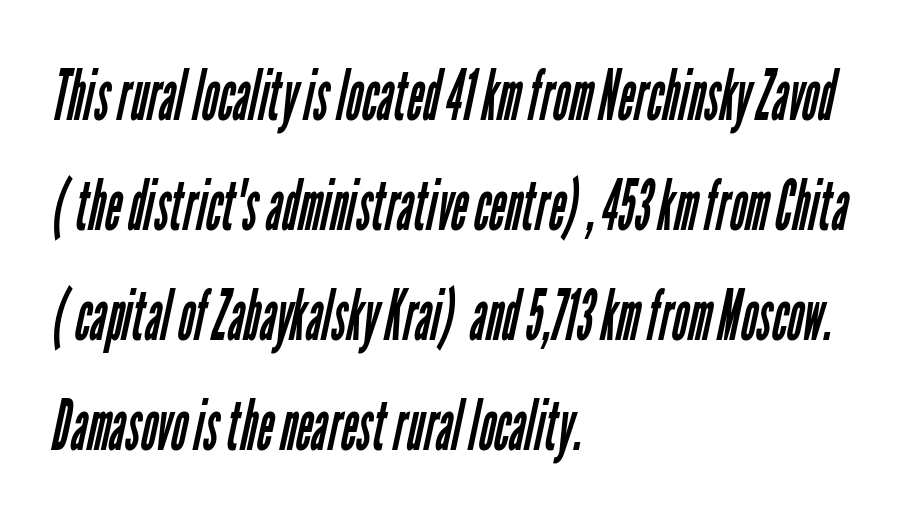
{"serif": "no", "bold": "no", "weight": "regular", "width": "condensed", "stroke_contrast": "low", "x_height": "medium", "monospaced": "no", "underline": "no", "align": "left", "line_spacing": "normal", "line_spacing_ratio": 1.57, "letter_spacing": "normal", "letter_spacing_em": 0.0, "glyph_px": 70}
